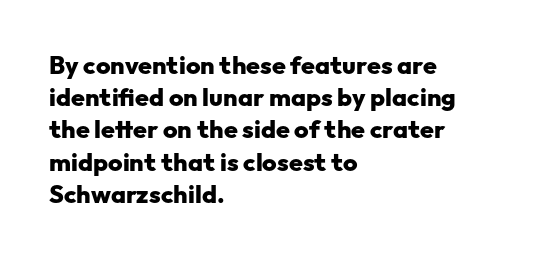
The lines sit at an ordinary, default distance from one another. Italic? Not at all — the glyphs are vertical. This rendering leaves character spacing at its baseline value. A student would call this left alignment; a typographer would say flush left, rag right.
